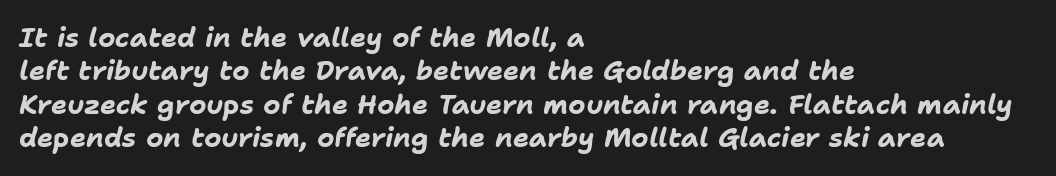
The passage shown leans; its letterforms are oblique. Where is the straight margin? On the left. Default kerning and tracking; the words read as compact shapes. A full-strength bold gives these letters their thick strokes.
